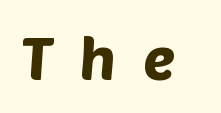
{"serif": "no", "width": "normal", "stroke_contrast": "low", "x_height": "large", "monospaced": "no", "underline": "no", "letter_spacing": "wide", "letter_spacing_em": 0.46, "glyph_px": 59}
